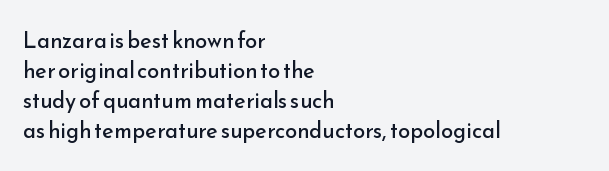
{"italic": "no", "bold": "no", "underline": "no", "align": "left", "line_spacing": "normal", "line_spacing_ratio": 1.37, "letter_spacing": "normal", "letter_spacing_em": 0.0, "glyph_px": 22}
